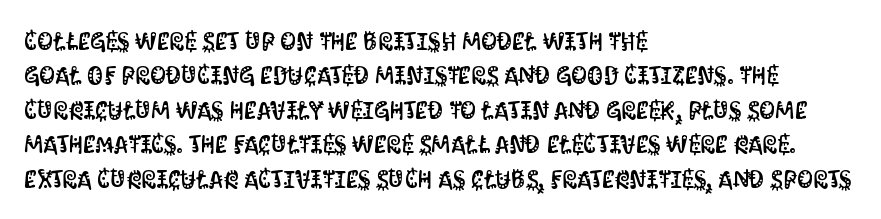
Q: Is the text italic (slanted)? A: No, it is upright.
Q: Is the text underlined? A: No.
Q: How is the paragraph aligned? A: Left-aligned.
Q: Is the spacing between letters normal or unusually wide? A: Normal.
Q: Is the spacing between lines tight, normal or loose? A: Normal.
